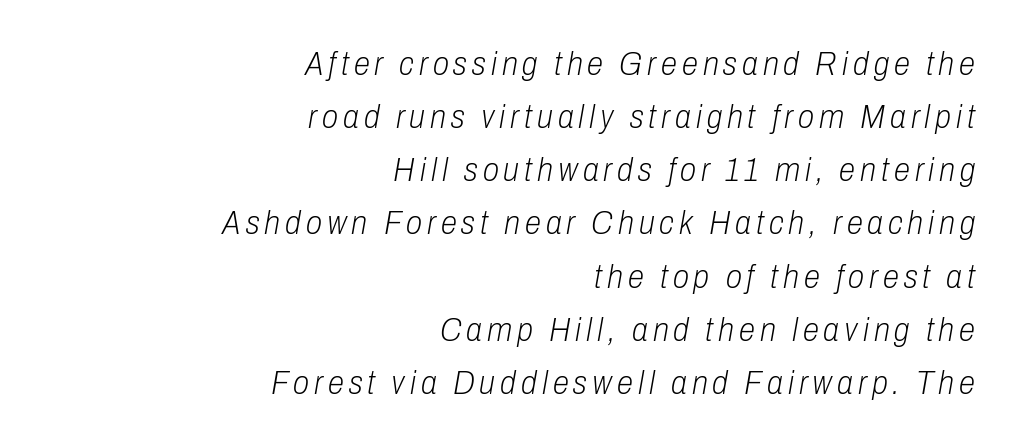
{"italic": "yes", "lean": "right", "slant_degrees": 10, "bold": "no", "weight": "light", "width": "condensed", "stroke_contrast": "low", "x_height": "medium", "monospaced": "no", "underline": "no", "align": "right", "line_spacing": "normal", "line_spacing_ratio": 1.61, "glyph_px": 33}
